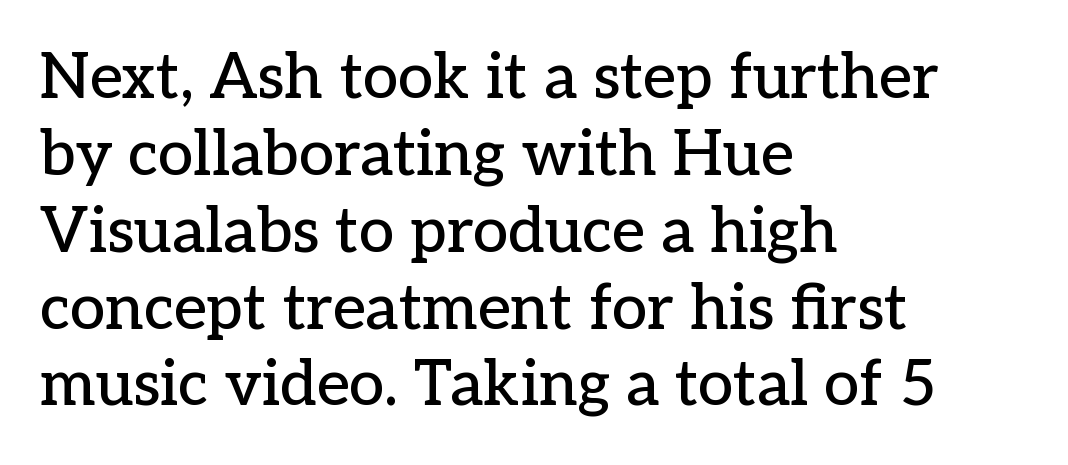
The image shows 63 px serif type, upright; set left-aligned, line spacing 1.22x, normal letter spacing, not underlined; low stroke contrast and a medium x-height.
